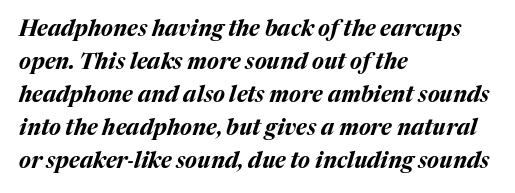
{"italic": "yes", "lean": "right", "slant_degrees": 17, "bold": "yes", "underline": "no", "align": "left", "line_spacing": "normal", "line_spacing_ratio": 1.5, "letter_spacing": "normal", "letter_spacing_em": 0.0, "glyph_px": 22}
